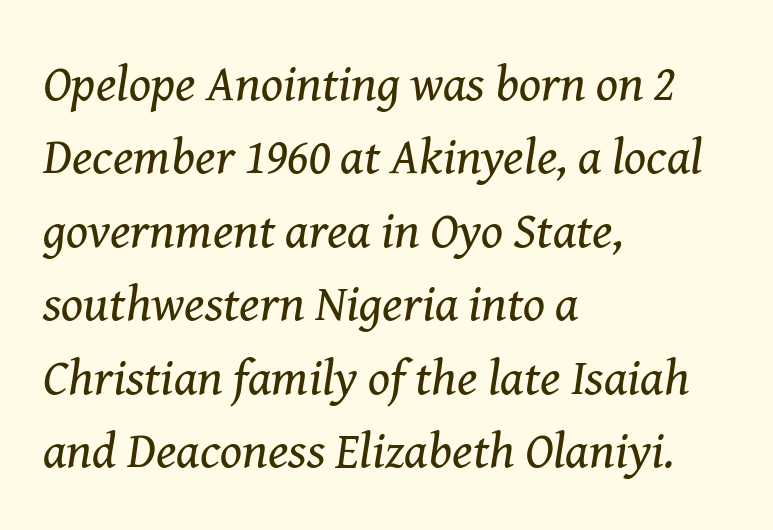
{"serif": "yes", "italic": "yes", "lean": "right", "slant_degrees": 8, "bold": "no", "weight": "regular", "width": "normal", "stroke_contrast": "medium", "x_height": "medium", "monospaced": "no", "underline": "no", "align": "left", "line_spacing": "normal", "line_spacing_ratio": 1.44, "letter_spacing": "normal", "letter_spacing_em": 0.0, "glyph_px": 51}
